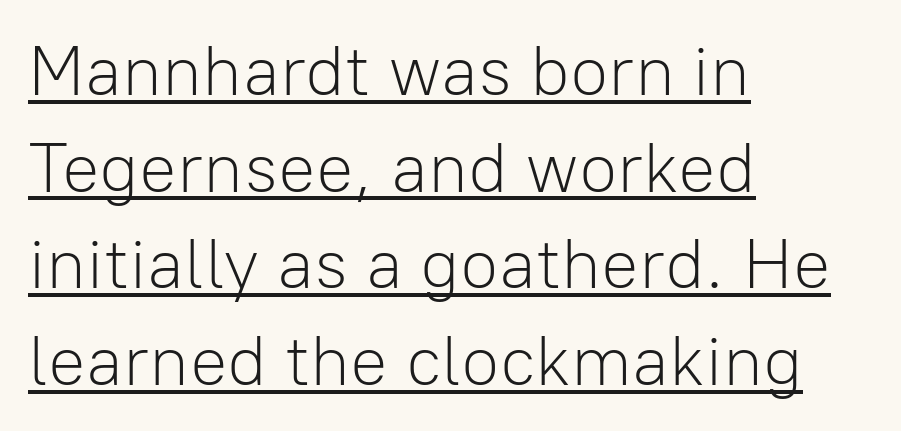
Descenders here cross a horizontal rule under the line. This sample uses an upright cut, with every glyph sitting square on the baseline. Bold? No — there's no thickening of the strokes. The paragraph has a hard left edge and a soft right edge. Regarding leading, the lines here are spaced in the standard way. These lines are rendered in a variable-pitch font.
